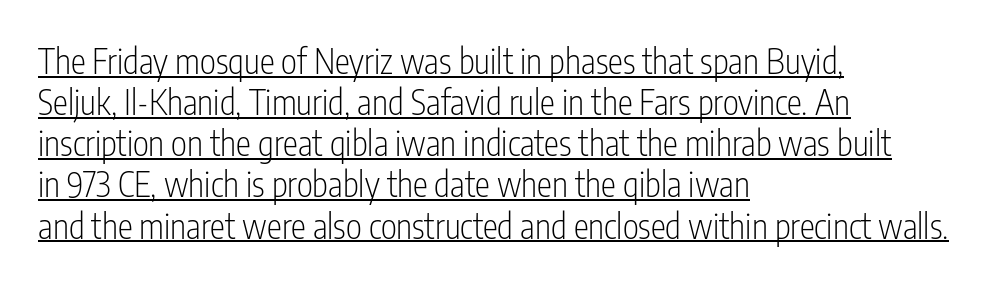
The image shows 34 px light, condensed sans-serif type, upright; set left-aligned, line spacing 1.21x, normal letter spacing, underlined; low stroke contrast and a medium x-height.
